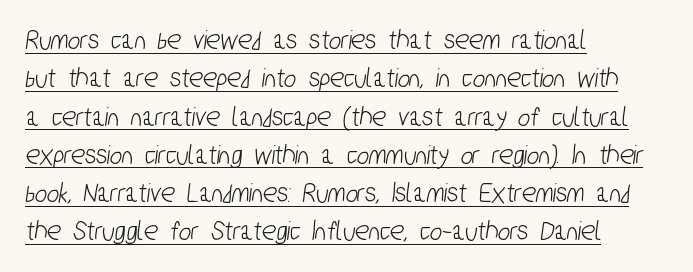
The image shows 29 px condensed sans-serif type; set left-aligned, normal line spacing (1.32x), normal letter spacing, underlined; low stroke contrast and a medium x-height.
